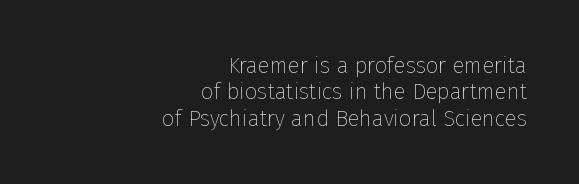
{"italic": "no", "bold": "no", "underline": "no", "align": "right", "line_spacing_ratio": 1.2, "letter_spacing": "normal", "letter_spacing_em": 0.0, "glyph_px": 22}
